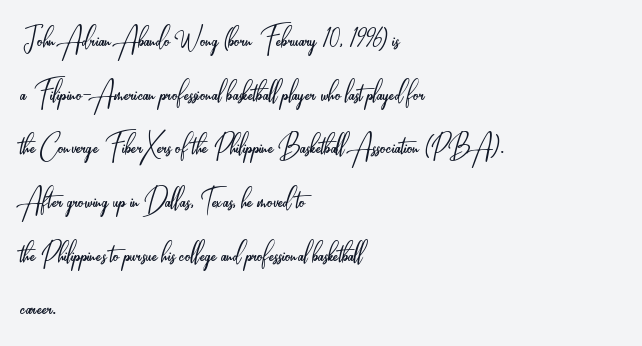
Q: Is the text bold? A: No.
Q: Is the text italic (slanted)? A: Yes.
Q: Is the typeface a serif or a sans-serif typeface? A: Sans-serif.
Q: Is the text underlined? A: No.
Q: How is the paragraph aligned? A: Left-aligned.
Q: Is the spacing between letters normal or unusually wide? A: Normal.
Q: Is the spacing between lines tight, normal or loose? A: Normal.
Q: Width (condensed, normal, or wide)? A: Condensed.
Q: Stroke contrast? A: Low.
Q: x-height? A: Small.
Q: Monospaced? A: No.
